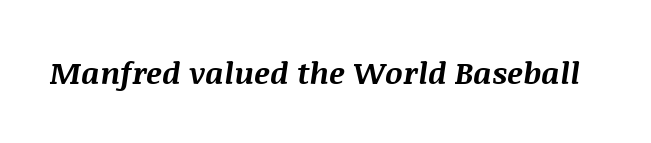
The image shows 31 px bold type, italic (leaning right); set normal letter spacing, not underlined; medium stroke contrast and a large x-height.
